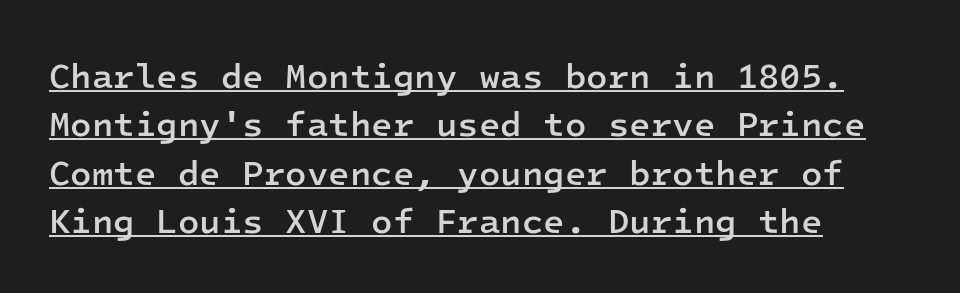
Interline gaps are of average width in this sample. A typesetter would call this zero additional tracking. Beneath each row of characters lies a ruled line. Every character here occupies the same horizontal width, giving the sample a typewriter-like rhythm. The rendering shows plain stroke endings on the letterforms — a sans-serif design.
